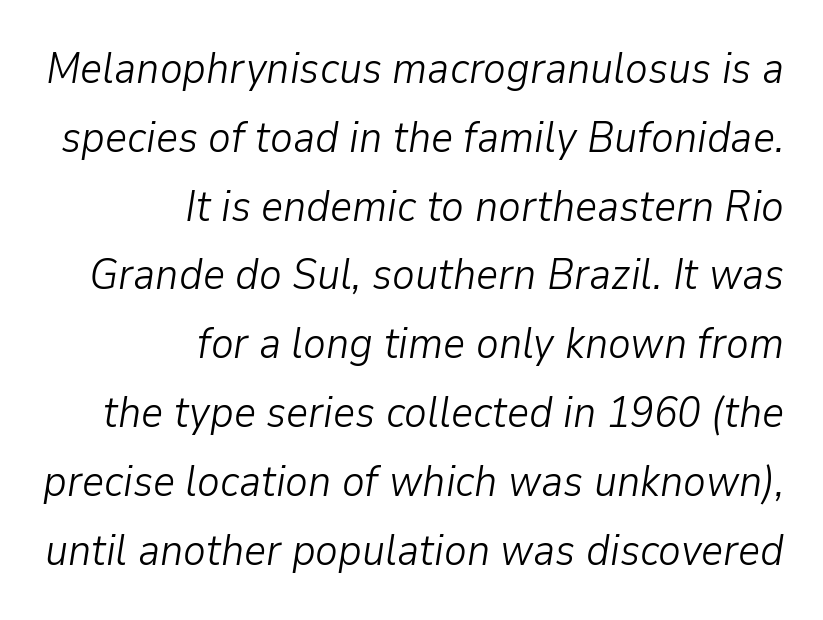
The cut favours lightness, reaching ordinary text weight at its darkest. The face used here is proportionally spaced, like ordinary book or web type. Summary of vertical rhythm: regular, with standard interline spacing. The typesetter chose a ragged-left arrangement here. Unmarked baselines from the first word to the last.
